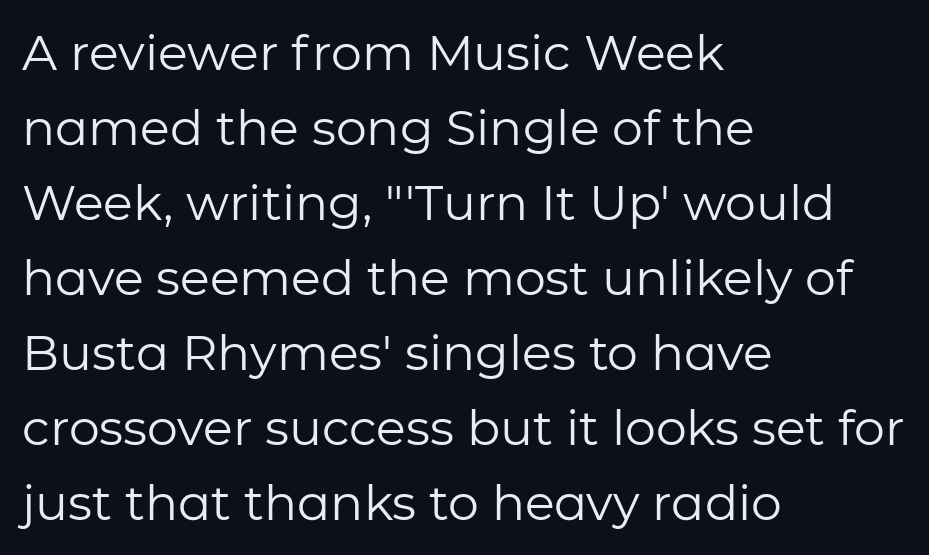
Q: Is the text bold? A: No.
Q: Is the text italic (slanted)? A: No, it is upright.
Q: Is the typeface a serif or a sans-serif typeface? A: Sans-serif.
Q: Is the text underlined? A: No.
Q: How is the paragraph aligned? A: Left-aligned.
Q: Is the spacing between letters normal or unusually wide? A: Normal.
Q: Is the spacing between lines tight, normal or loose? A: Normal.
Q: Width (condensed, normal, or wide)? A: Normal.
Q: Stroke contrast? A: Low.
Q: x-height? A: Medium.
Q: Monospaced? A: No.
